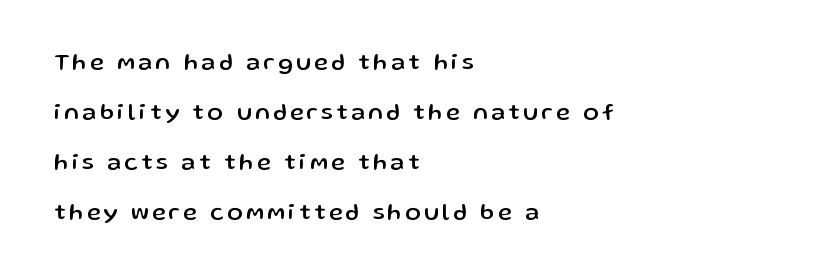
{"italic": "no", "underline": "no", "align": "left", "line_spacing": "loose", "line_spacing_ratio": 2.17, "glyph_px": 23}
